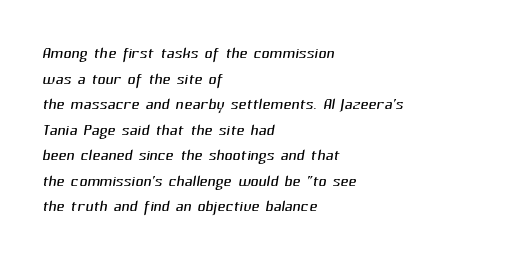
Q: Is the text bold? A: No.
Q: Is the text underlined? A: No.
Q: How is the paragraph aligned? A: Left-aligned.
Q: Is the spacing between letters normal or unusually wide? A: Normal.
